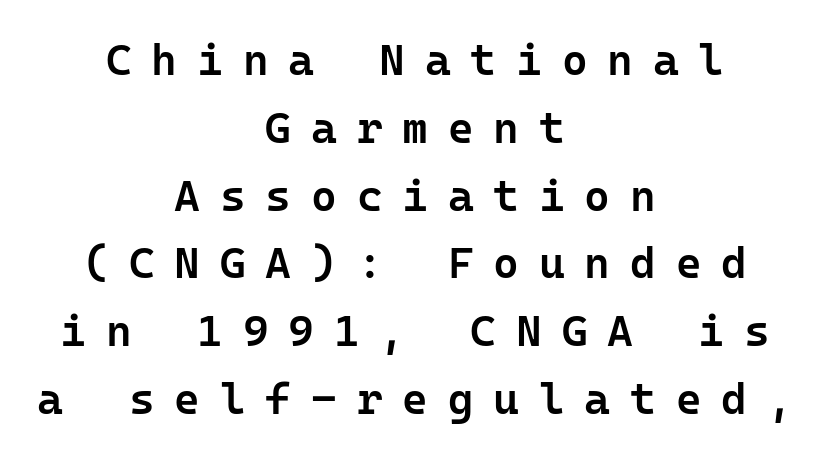
{"serif": "no", "italic": "no", "bold": "semi", "weight": "semibold", "width": "normal", "stroke_contrast": "low", "x_height": "medium", "monospaced": "yes", "underline": "no", "align": "center", "line_spacing": "normal", "line_spacing_ratio": 1.54, "letter_spacing": "wide", "letter_spacing_em": 0.45, "glyph_px": 44}
